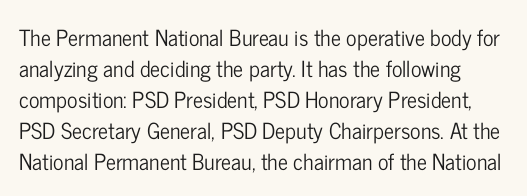
Q: Is the text italic (slanted)? A: No, it is upright.
Q: Is the text underlined? A: No.
Q: Is the spacing between letters normal or unusually wide? A: Normal.
Q: Is the spacing between lines tight, normal or loose? A: Normal.
